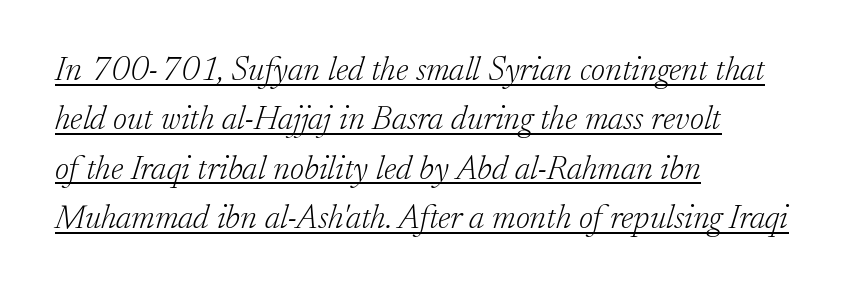
Proportional: the letters do not fall into vertical columns. The axis of the letterforms is tilted away from vertical. In terms of letterform style, serifs are clearly present. Summary of weight: not heavy and not bold. Notice how descenders clear the ascenders below comfortably — that's standard leading.
